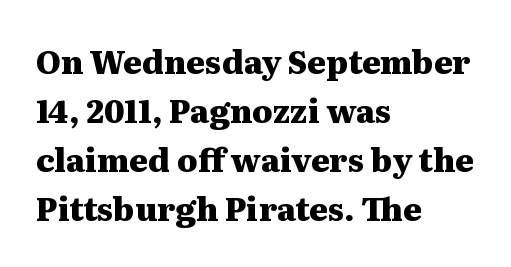
The image shows 32 px heavy, wide serif type, upright; set left-aligned, normal line spacing (1.53x), normal letter spacing, not underlined; medium stroke contrast and a medium x-height.
